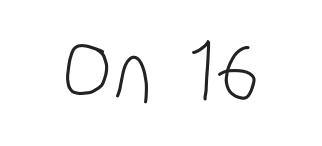
{"serif": "no", "italic": "no", "bold": "no", "weight": "light", "width": "condensed", "stroke_contrast": "low", "x_height": "large", "monospaced": "no", "underline": "no", "letter_spacing": "normal", "letter_spacing_em": 0.0, "glyph_px": 80}
